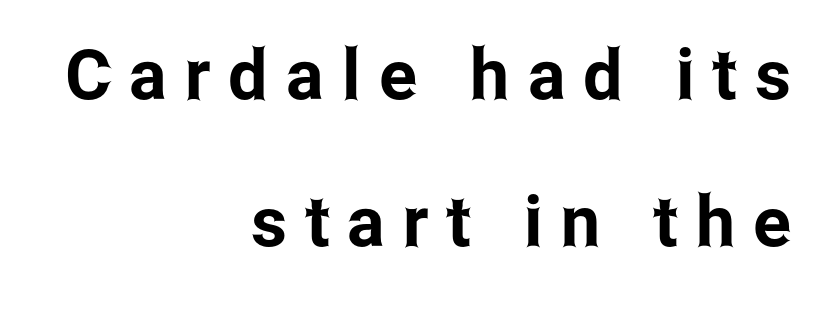
{"serif": "no", "italic": "no", "width": "condensed", "stroke_contrast": "low", "x_height": "medium", "monospaced": "no", "underline": "no", "align": "right", "line_spacing": "loose", "line_spacing_ratio": 2.1, "letter_spacing": "wide", "letter_spacing_em": 0.26, "glyph_px": 70}
